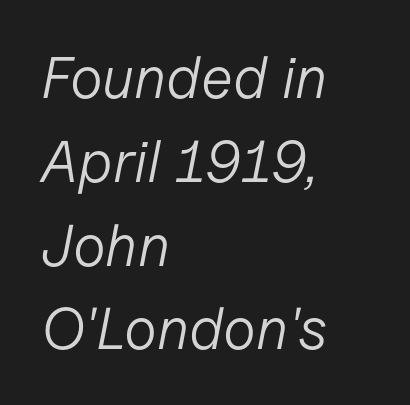
Q: Is the text bold? A: No.
Q: Is the text italic (slanted)? A: Yes, it leans right by about 11 degrees.
Q: Is the text underlined? A: No.
Q: How is the paragraph aligned? A: Left-aligned.
Q: Is the spacing between letters normal or unusually wide? A: Normal.
Q: Is the spacing between lines tight, normal or loose? A: Normal.
Q: Width (condensed, normal, or wide)? A: Normal.
Q: Stroke contrast? A: Low.
Q: x-height? A: Medium.
Q: Monospaced? A: No.
